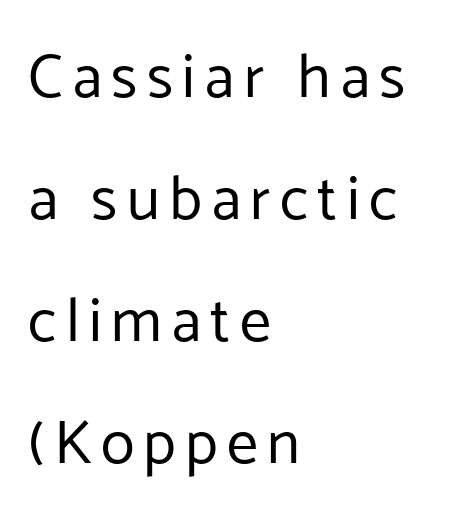
{"serif": "no", "italic": "no", "bold": "no", "weight": "regular", "width": "normal", "stroke_contrast": "low", "x_height": "medium", "monospaced": "no", "underline": "no", "align": "left", "line_spacing": "loose", "line_spacing_ratio": 1.97, "glyph_px": 62}
